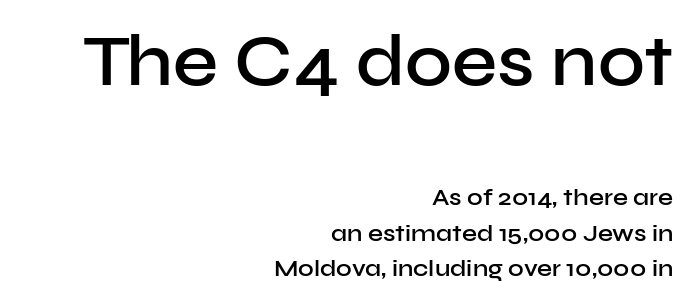
Type style note: lacks serifs. A fair bit of extra ink — the face is semibold, not bold. Where is the straight margin? On the right. Observe the ordinary spacing: letters are neighbours, not strangers. Spacing verdict: proportional, widths tailored to each character. The type sits square on the baseline with zero lean.
